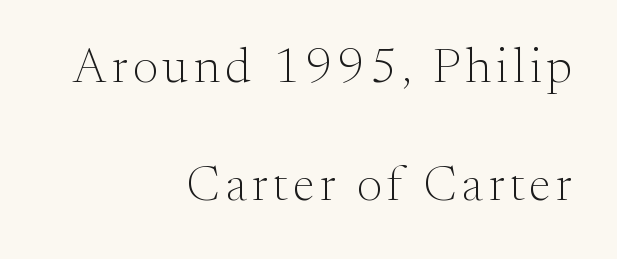
The image shows 49 px light serif type, upright; set right-aligned, loose line spacing (2.41x), not underlined; medium stroke contrast and a small x-height.
